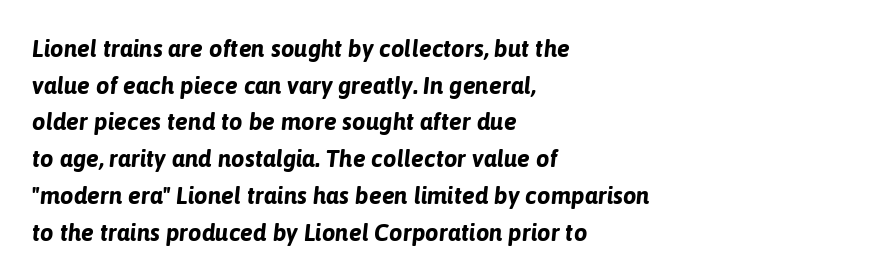
{"italic": "yes", "lean": "right", "slant_degrees": 6, "bold": "yes", "underline": "no", "align": "left", "line_spacing": "normal", "line_spacing_ratio": 1.53, "letter_spacing": "normal", "letter_spacing_em": 0.0, "glyph_px": 24}
